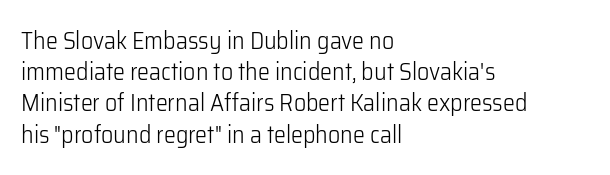
{"italic": "no", "bold": "no", "underline": "no", "align": "left", "line_spacing": "normal", "line_spacing_ratio": 1.3, "letter_spacing": "normal", "letter_spacing_em": 0.0, "glyph_px": 24}
